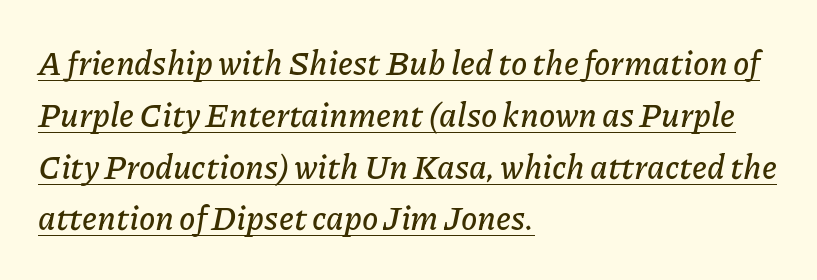
Italic: yes, the glyphs are oblique. Line starts are locked; line ends wander. The passage shown is typed in a proportional face where columns would drift. What stands out about the letter spacing? Nothing — it is the standard amount. This rendering features underlined lettering. The rendering uses a moderate line-height, typical for paragraphs.
